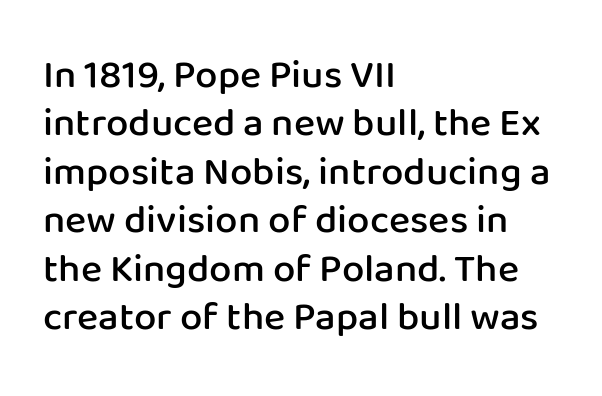
{"serif": "no", "italic": "no", "bold": "semi", "weight": "semibold", "width": "normal", "stroke_contrast": "low", "x_height": "medium", "monospaced": "no", "underline": "no", "align": "left", "line_spacing_ratio": 1.21, "letter_spacing": "normal", "letter_spacing_em": 0.0, "glyph_px": 40}
